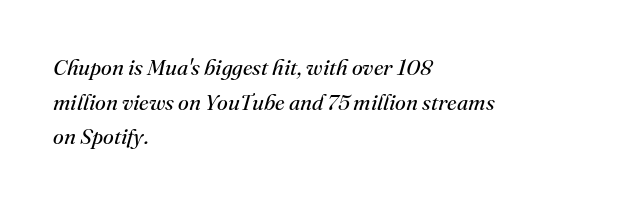
{"italic": "yes", "lean": "right", "slant_degrees": 16, "bold": "no", "underline": "no", "align": "left", "line_spacing": "normal", "line_spacing_ratio": 1.57, "letter_spacing": "normal", "letter_spacing_em": 0.0, "glyph_px": 22}
